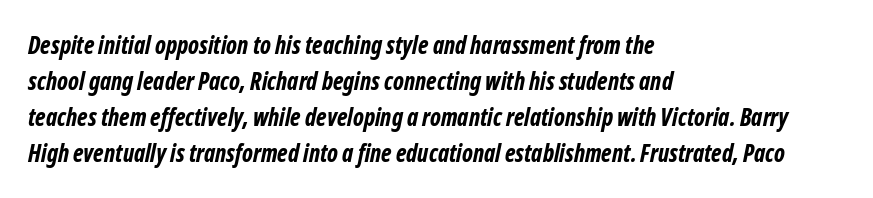
Q: Is the text bold? A: Yes.
Q: Is the text underlined? A: No.
Q: How is the paragraph aligned? A: Left-aligned.
Q: Is the spacing between letters normal or unusually wide? A: Normal.
Q: Is the spacing between lines tight, normal or loose? A: Normal.
